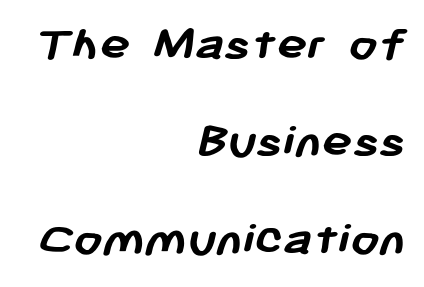
The image shows 51 px semibold sans-serif type; set right-aligned, loose line spacing (1.91x), normal letter spacing, not underlined; low stroke contrast and a medium x-height.
